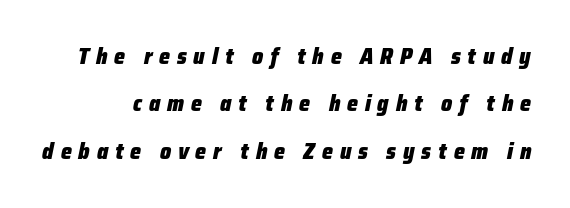
Q: Is the text bold? A: Yes.
Q: Is the text italic (slanted)? A: Yes, it leans right by about 12 degrees.
Q: Is the text underlined? A: No.
Q: Is the spacing between letters normal or unusually wide? A: Unusually wide.
Q: Is the spacing between lines tight, normal or loose? A: Loose.
